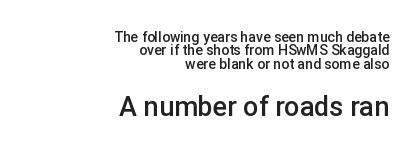
Unmarked baselines from the first word to the last. Tightly led — the rows are bunched. Leftover space on each line is placed entirely before the opening word. When letters stand straight like this, we call the style roman or upright.
